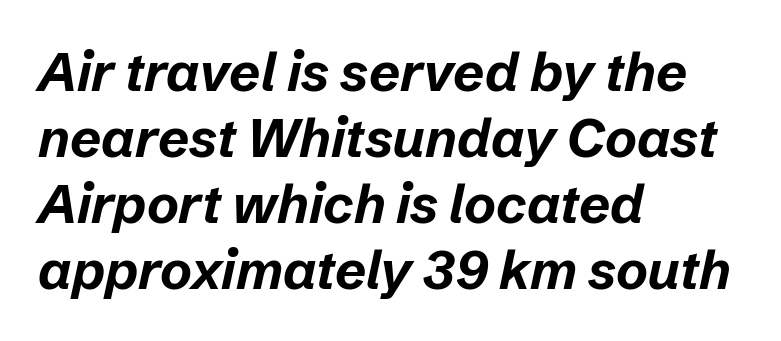
Q: Is the text bold? A: Yes.
Q: Is the text italic (slanted)? A: Yes, it leans right by about 12 degrees.
Q: Is the text underlined? A: No.
Q: How is the paragraph aligned? A: Left-aligned.
Q: Is the spacing between letters normal or unusually wide? A: Normal.
Q: Width (condensed, normal, or wide)? A: Normal.
Q: Stroke contrast? A: Low.
Q: x-height? A: Medium.
Q: Monospaced? A: No.
